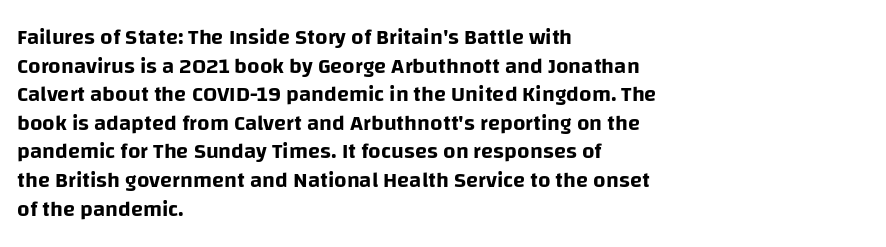
{"italic": "no", "underline": "no", "align": "left", "line_spacing": "normal", "line_spacing_ratio": 1.3, "letter_spacing": "normal", "letter_spacing_em": 0.0, "glyph_px": 22}
